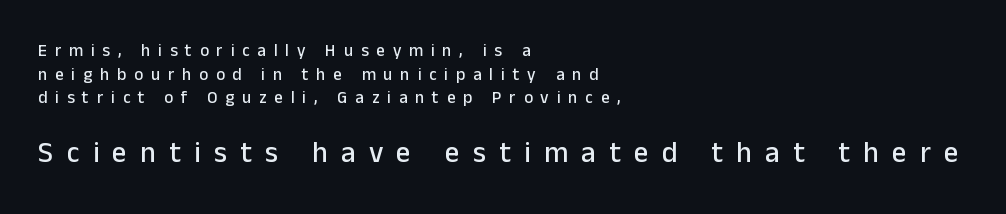
{"serif": "no", "italic": "no", "width": "normal", "stroke_contrast": "low", "x_height": "medium", "monospaced": "no", "underline": "no", "align": "left", "line_spacing": "normal", "line_spacing_ratio": 1.39, "letter_spacing": "wide", "letter_spacing_em": 0.46, "larger_block": "second", "size_ratio": 1.71, "glyph_px": 29}
